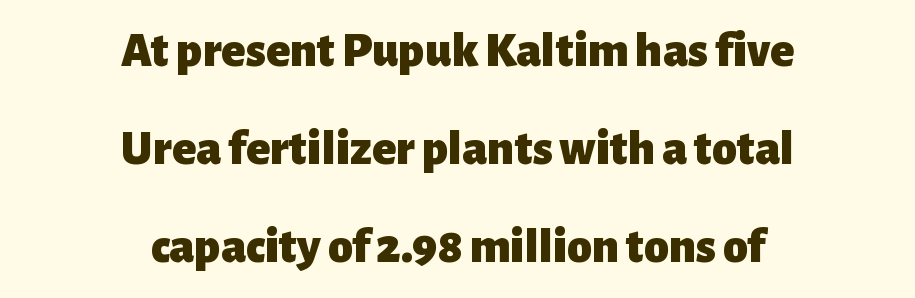
{"serif": "no", "italic": "no", "bold": "yes", "weight": "heavy", "width": "normal", "stroke_contrast": "low", "x_height": "medium", "monospaced": "no", "underline": "no", "align": "center", "line_spacing": "loose", "line_spacing_ratio": 1.96, "letter_spacing": "normal", "letter_spacing_em": 0.0, "glyph_px": 50}
